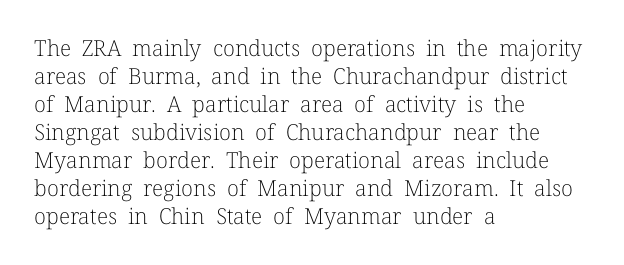
The image shows 22 px text type, upright; set left-aligned, normal line spacing (1.27x), normal letter spacing, not underlined.
